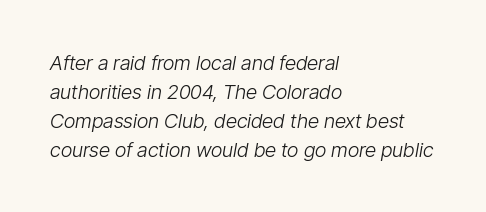
Q: Is the text bold? A: No.
Q: Is the text italic (slanted)? A: Yes, it leans right by about 9 degrees.
Q: Is the text underlined? A: No.
Q: How is the paragraph aligned? A: Left-aligned.
Q: Is the spacing between letters normal or unusually wide? A: Normal.
Q: Is the spacing between lines tight, normal or loose? A: Normal.
